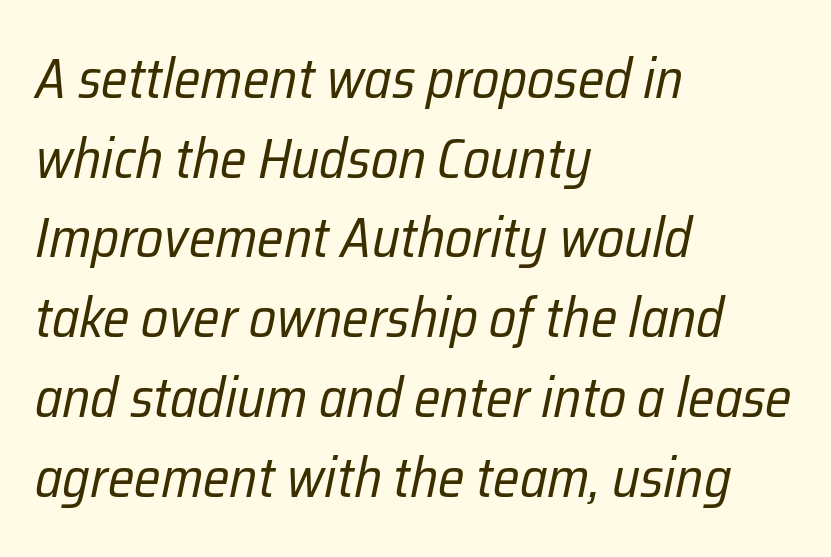
The image shows 55 px regular-weight, condensed type, italic (leaning right); set left-aligned, normal line spacing (1.45x), normal letter spacing, not underlined; low stroke contrast and a medium x-height.
